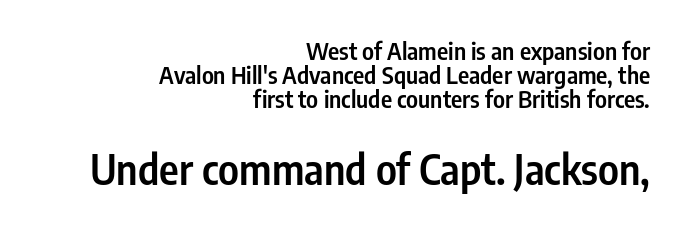
Here the second block reads like a headline and the first like body copy. Check the space under the baseline: it is left empty. A flush-right, rag-left setting is used for this passage. The vertical gap from one line to the next is small. The typeface chosen for these lines omits serifs. Proportional: the letters do not fall into vertical columns.
